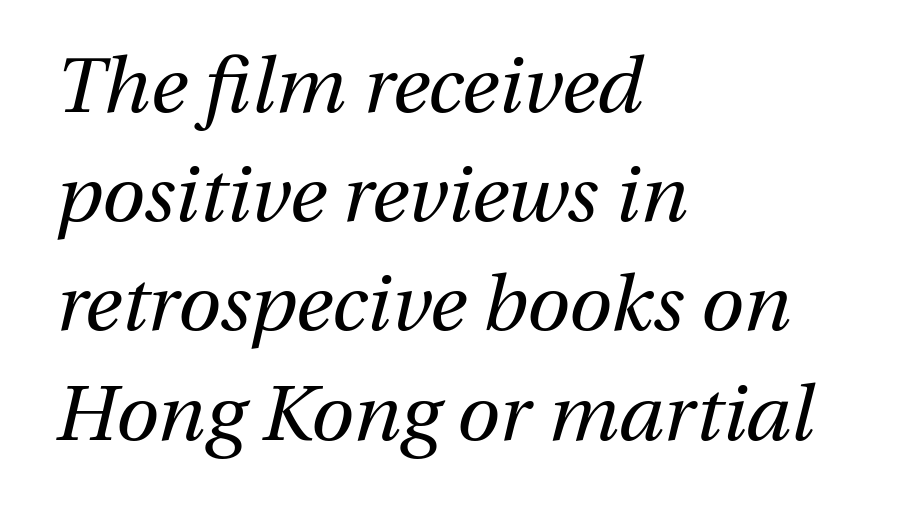
The image shows 78 px regular-weight type, italic (leaning right); set left-aligned, normal line spacing (1.4x), normal letter spacing, not underlined; medium stroke contrast and a medium x-height.
